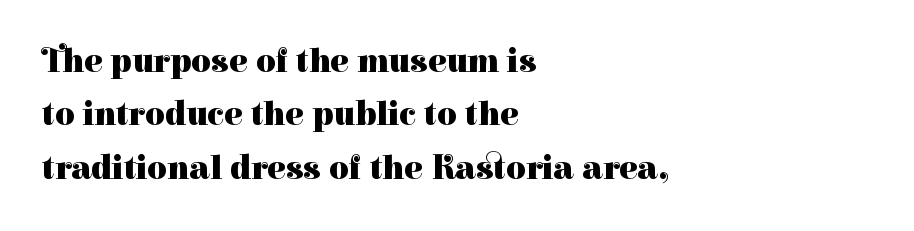
Q: Is the text bold? A: Yes.
Q: Is the text italic (slanted)? A: No, it is upright.
Q: Is the typeface a serif or a sans-serif typeface? A: Serif.
Q: Is the text underlined? A: No.
Q: How is the paragraph aligned? A: Left-aligned.
Q: Is the spacing between letters normal or unusually wide? A: Normal.
Q: Is the spacing between lines tight, normal or loose? A: Normal.
Q: Width (condensed, normal, or wide)? A: Normal.
Q: Stroke contrast? A: High.
Q: x-height? A: Medium.
Q: Monospaced? A: No.
